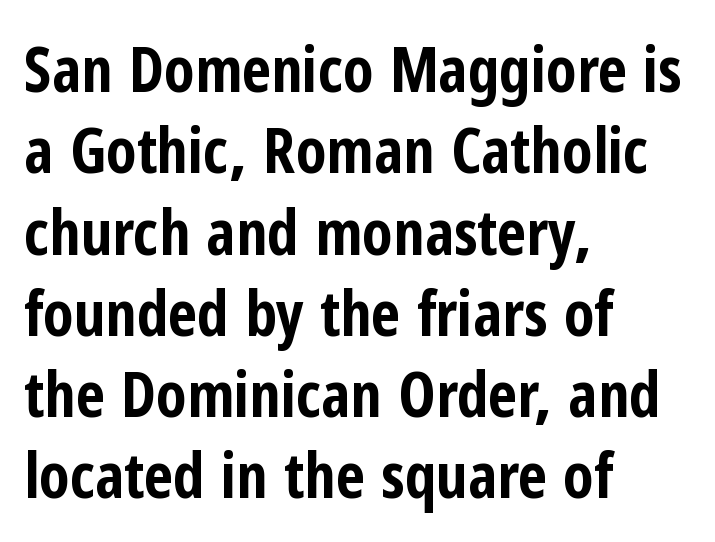
The image shows 63 px bold, condensed sans-serif type, upright; set left-aligned, normal line spacing (1.29x), normal letter spacing, not underlined; low stroke contrast and a medium x-height.
